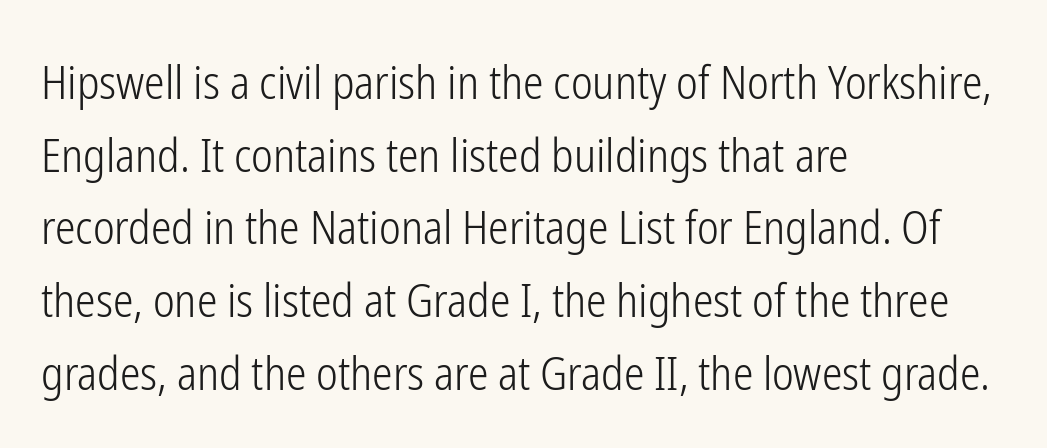
{"serif": "no", "italic": "no", "bold": "no", "weight": "light", "width": "condensed", "stroke_contrast": "low", "x_height": "medium", "monospaced": "no", "underline": "no", "align": "left", "line_spacing": "normal", "line_spacing_ratio": 1.58, "letter_spacing": "normal", "letter_spacing_em": 0.0, "glyph_px": 46}
